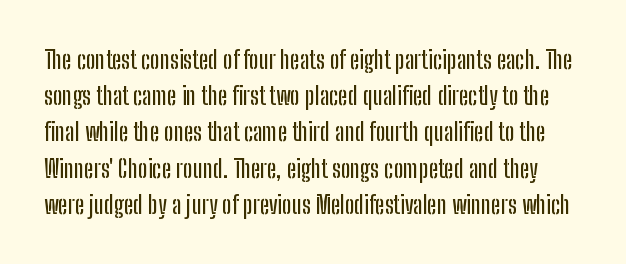
The passage shown is not underscored anywhere. The designer left line spacing at the default. The letters sit at their default tracking, neither squeezed nor spread. Characters remain perfectly vertical along every line.
